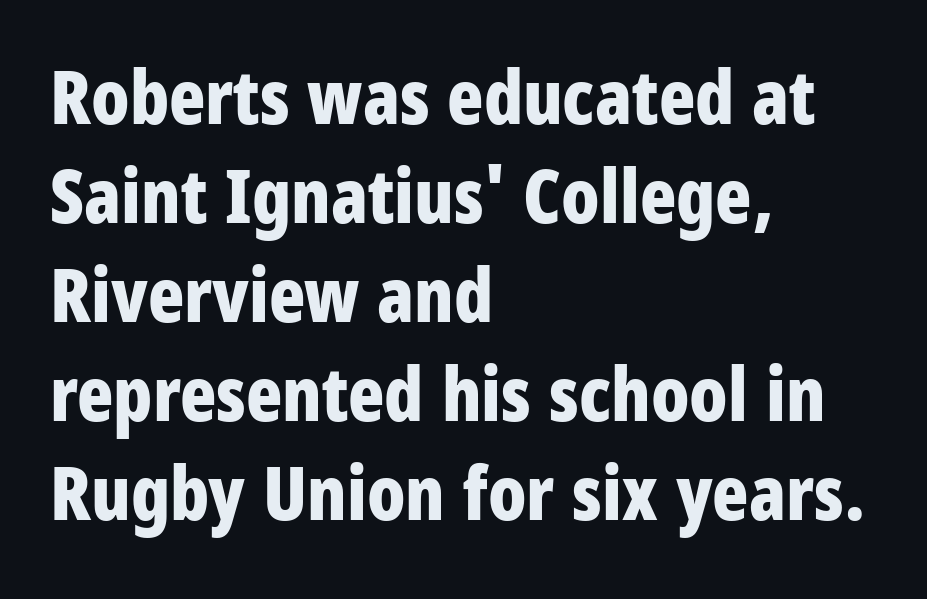
Q: Is the text bold? A: Yes.
Q: Is the text italic (slanted)? A: No, it is upright.
Q: Is the typeface a serif or a sans-serif typeface? A: Sans-serif.
Q: Is the text underlined? A: No.
Q: How is the paragraph aligned? A: Left-aligned.
Q: Is the spacing between letters normal or unusually wide? A: Normal.
Q: Is the spacing between lines tight, normal or loose? A: Normal.
Q: Width (condensed, normal, or wide)? A: Condensed.
Q: Stroke contrast? A: Low.
Q: x-height? A: Large.
Q: Monospaced? A: No.
